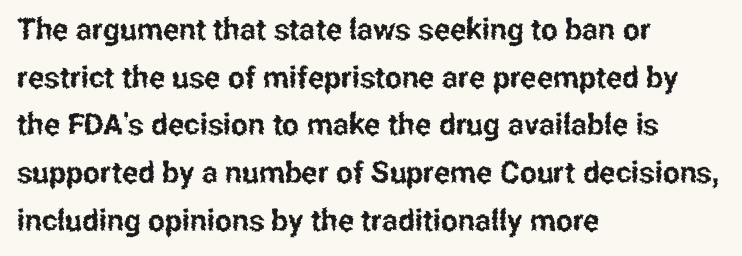
The image shows 30 px condensed sans-serif type, upright; set left-aligned, normal line spacing (1.59x), normal letter spacing, not underlined; low stroke contrast and a medium x-height.
